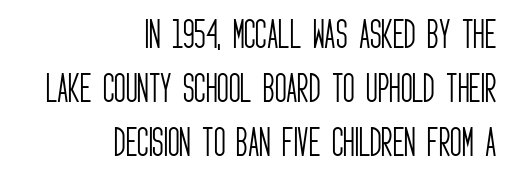
Q: Is the text bold? A: No.
Q: Is the text italic (slanted)? A: No, it is upright.
Q: Is the typeface a serif or a sans-serif typeface? A: Sans-serif.
Q: Is the text underlined? A: No.
Q: How is the paragraph aligned? A: Right-aligned.
Q: Is the spacing between letters normal or unusually wide? A: Normal.
Q: Is the spacing between lines tight, normal or loose? A: Normal.
Q: Width (condensed, normal, or wide)? A: Condensed.
Q: Stroke contrast? A: Low.
Q: x-height? A: Large.
Q: Monospaced? A: No.
